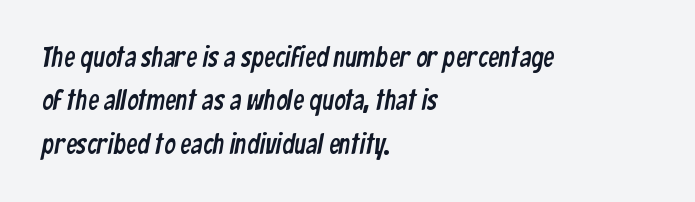
Q: Is the typeface a serif or a sans-serif typeface? A: Sans-serif.
Q: Is the text underlined? A: No.
Q: How is the paragraph aligned? A: Left-aligned.
Q: Is the spacing between letters normal or unusually wide? A: Normal.
Q: Is the spacing between lines tight, normal or loose? A: Normal.
Q: Width (condensed, normal, or wide)? A: Condensed.
Q: Stroke contrast? A: Low.
Q: x-height? A: Medium.
Q: Monospaced? A: No.
